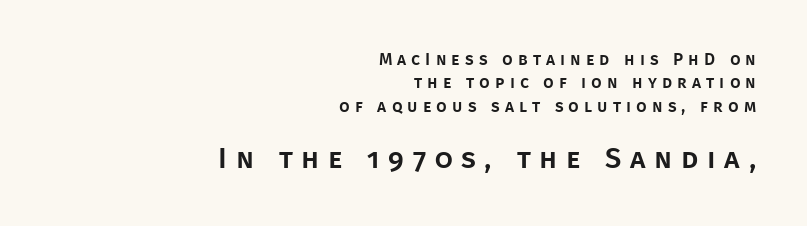
The later block is typeset at a bigger size than the earlier block. How would I describe the line gaps? Plain and ordinary. If you drew a line through each stem, it would be perfectly vertical. Varying glyph widths throughout — classic text-font behaviour.
